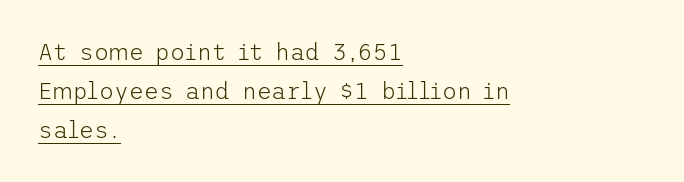
Q: Is the text bold? A: No.
Q: Is the text italic (slanted)? A: No, it is upright.
Q: Is the text underlined? A: Yes.
Q: How is the paragraph aligned? A: Left-aligned.
Q: Is the spacing between letters normal or unusually wide? A: Normal.
Q: Is the spacing between lines tight, normal or loose? A: Normal.
